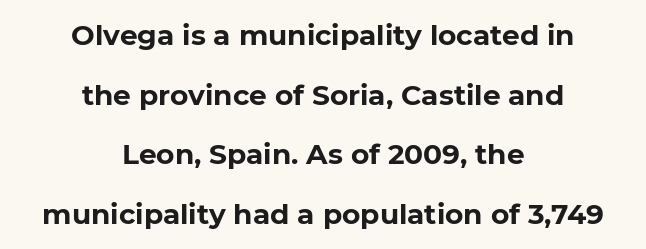
The image shows 28 px bold sans-serif type; set centered, loose line spacing (2.13x), normal letter spacing, not underlined; low stroke contrast and a medium x-height.
